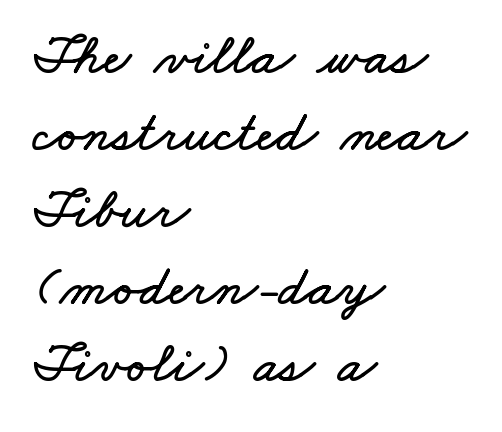
{"width": "wide", "stroke_contrast": "low", "x_height": "small", "monospaced": "no", "underline": "no", "align": "left", "line_spacing": "normal", "line_spacing_ratio": 1.35, "letter_spacing": "normal", "letter_spacing_em": 0.0, "glyph_px": 57}
